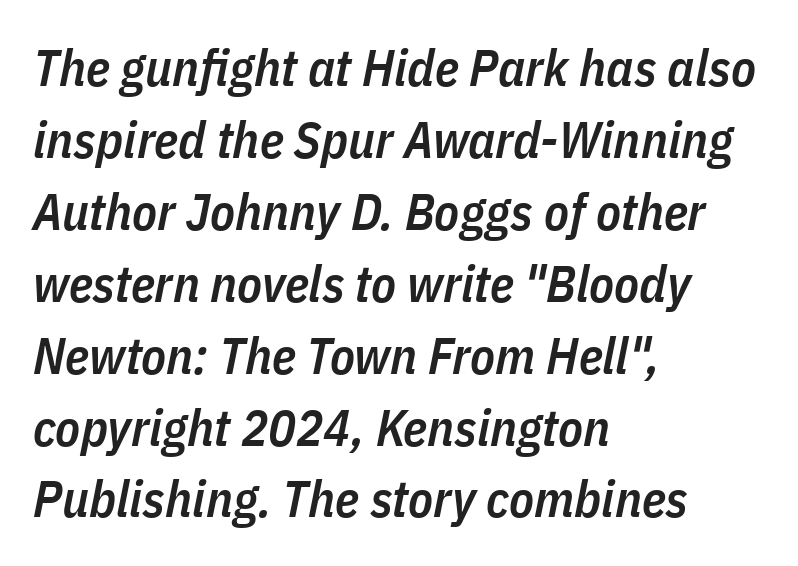
The image shows 51 px semibold, condensed type, italic (leaning right); set left-aligned, normal line spacing (1.41x), normal letter spacing, not underlined; low stroke contrast and a medium x-height.
